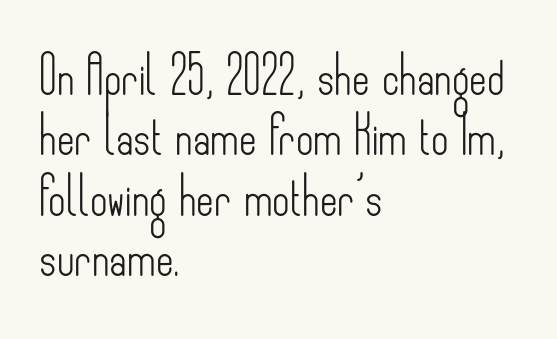
The image shows 38 px light, condensed sans-serif type, upright; set left-aligned, normal line spacing (1.59x), normal letter spacing, not underlined; low stroke contrast and a small x-height.
